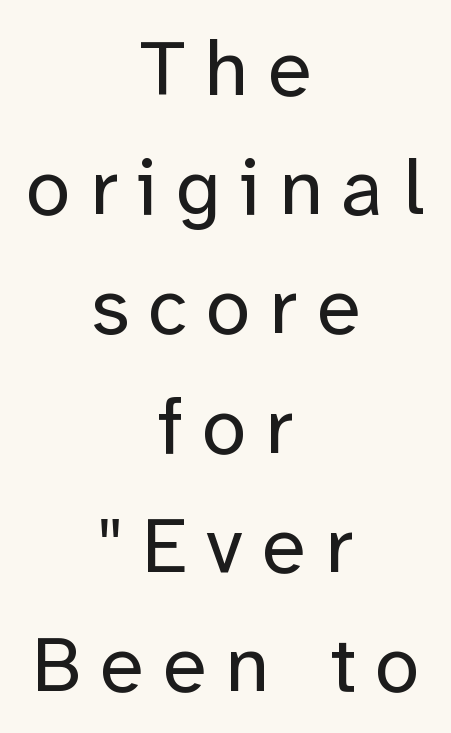
{"serif": "no", "italic": "no", "bold": "no", "weight": "regular", "width": "normal", "stroke_contrast": "low", "x_height": "medium", "monospaced": "no", "underline": "no", "align": "center", "line_spacing": "normal", "line_spacing_ratio": 1.49, "letter_spacing": "wide", "letter_spacing_em": 0.24, "glyph_px": 80}
